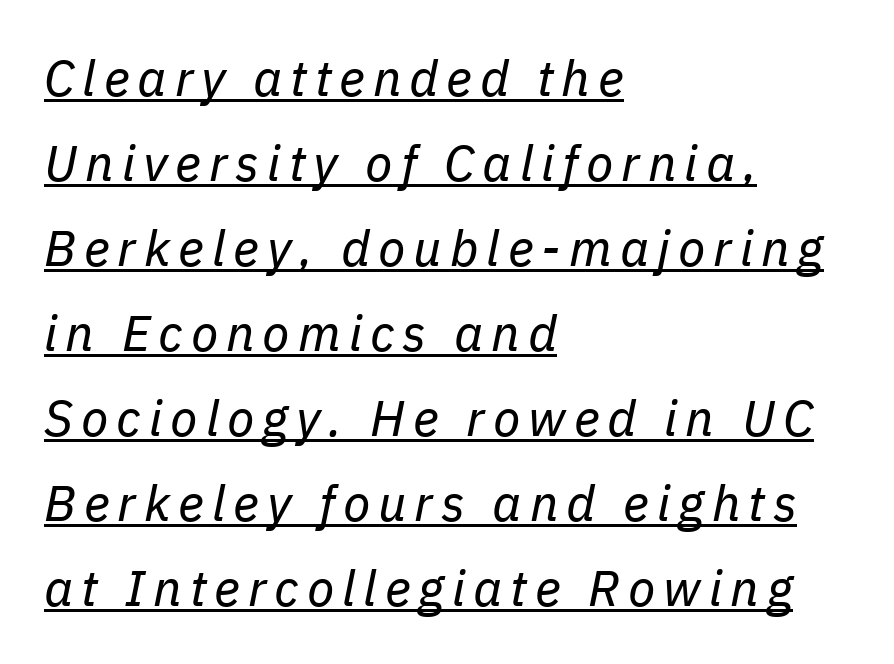
{"italic": "yes", "lean": "right", "slant_degrees": 11, "bold": "no", "weight": "regular", "width": "normal", "stroke_contrast": "low", "x_height": "medium", "monospaced": "no", "underline": "yes", "align": "left", "line_spacing": "normal", "line_spacing_ratio": 1.7, "glyph_px": 50}
